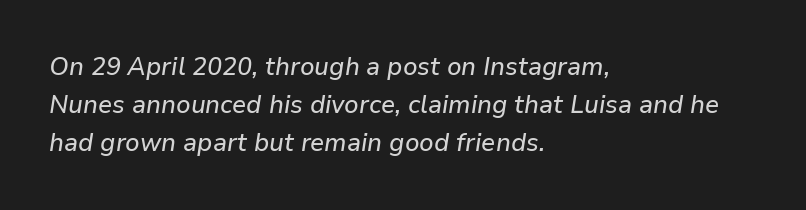
The image shows 25 px text type, italic (leaning right); set left-aligned, normal line spacing (1.53x), normal letter spacing, not underlined.
